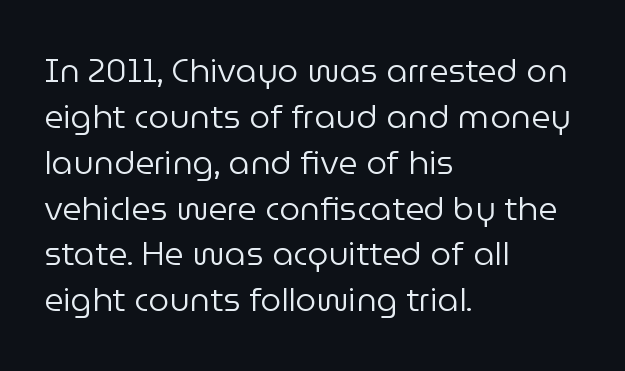
The passage shown is not bold in any degree. The gap between lines stays unmarked. These lines are composed in type without serifs. This sample has the flowing, uneven cadence of proportional lettering.
